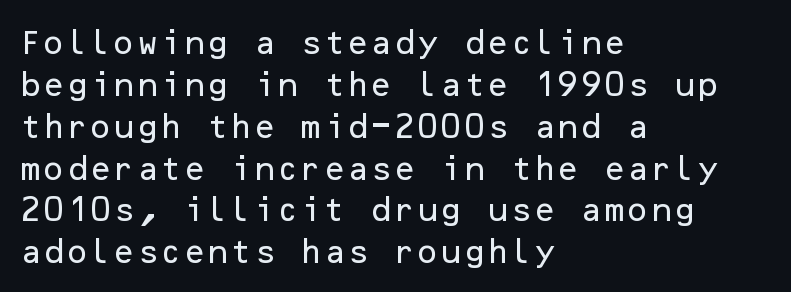
Decoration check: the copy has no underline. You can tell it's not italic because the verticals are truly vertical. Is the letter spacing exaggerated? No — it looks like the ordinary default. A classic flush-left, rag-right setting is used for this passage. Baseline-to-baseline distance is the conventional proportion of letter height.
